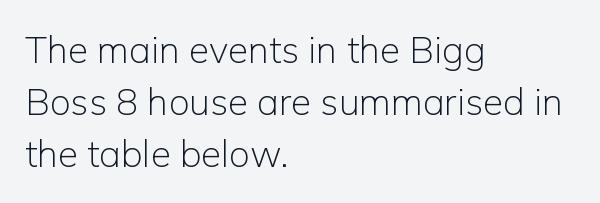
Q: Is the text bold? A: No.
Q: Is the text italic (slanted)? A: No, it is upright.
Q: Is the typeface a serif or a sans-serif typeface? A: Sans-serif.
Q: Is the text underlined? A: No.
Q: How is the paragraph aligned? A: Left-aligned.
Q: Is the spacing between letters normal or unusually wide? A: Normal.
Q: Is the spacing between lines tight, normal or loose? A: Normal.
Q: Width (condensed, normal, or wide)? A: Normal.
Q: Stroke contrast? A: Low.
Q: x-height? A: Medium.
Q: Monospaced? A: No.
